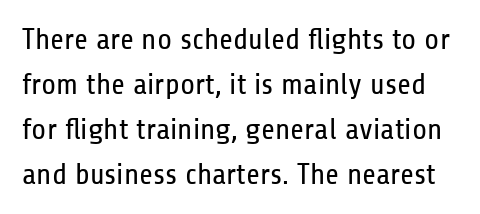
Q: Is the text bold? A: No.
Q: Is the text italic (slanted)? A: No, it is upright.
Q: Is the typeface a serif or a sans-serif typeface? A: Sans-serif.
Q: Is the text underlined? A: No.
Q: Is the spacing between letters normal or unusually wide? A: Normal.
Q: Is the spacing between lines tight, normal or loose? A: Normal.
Q: Width (condensed, normal, or wide)? A: Condensed.
Q: Stroke contrast? A: Low.
Q: x-height? A: Medium.
Q: Monospaced? A: No.
